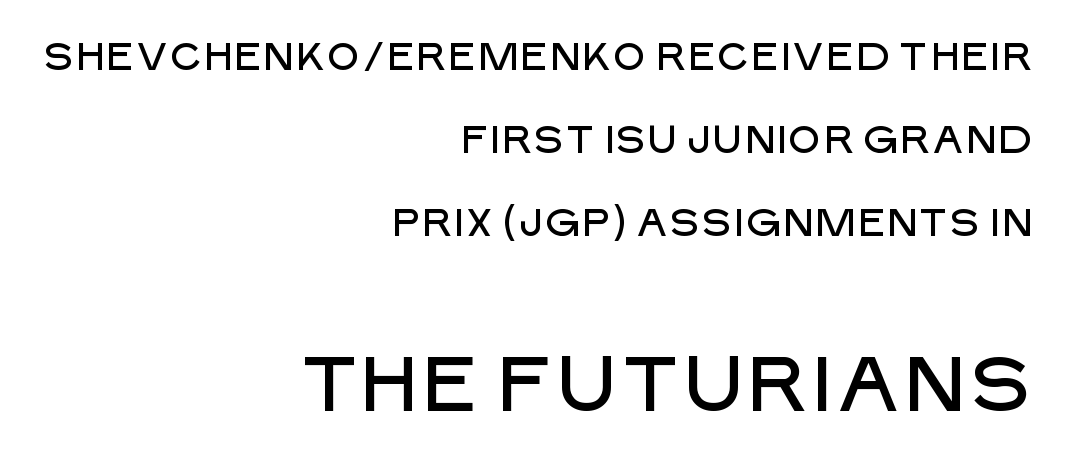
Character size in the trailing block exceeds that of the leading block. Note the varied advance widths — an 'i' is clearly narrower than an 'm'. A typesetter would label this face a sans. Bare-footed words on every line. Whoever set this chose breathing room over compactness in the vertical rhythm. Tall strokes in this sample are plumb rather than angled.
